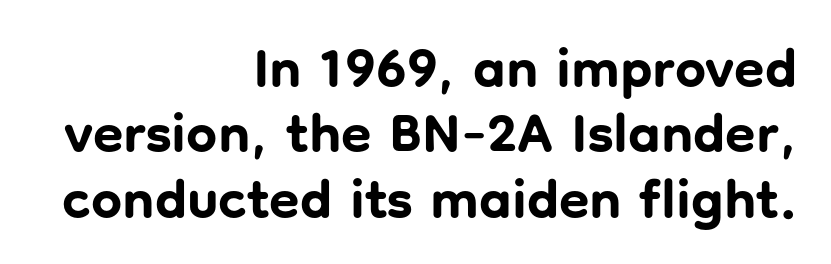
{"serif": "no", "italic": "no", "bold": "yes", "weight": "bold", "width": "normal", "stroke_contrast": "low", "x_height": "medium", "monospaced": "no", "underline": "no", "align": "right", "line_spacing_ratio": 1.19, "letter_spacing": "normal", "letter_spacing_em": 0.0, "glyph_px": 55}
